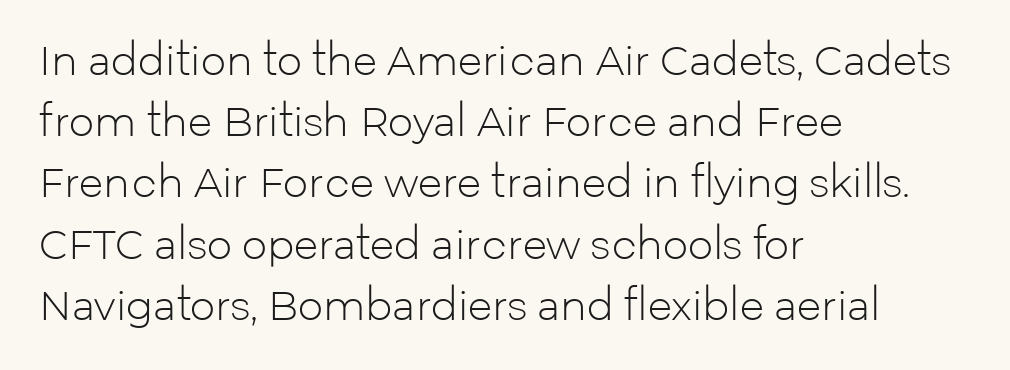
Q: Is the text bold? A: No.
Q: Is the text italic (slanted)? A: No, it is upright.
Q: Is the typeface a serif or a sans-serif typeface? A: Sans-serif.
Q: Is the text underlined? A: No.
Q: How is the paragraph aligned? A: Left-aligned.
Q: Is the spacing between letters normal or unusually wide? A: Normal.
Q: Is the spacing between lines tight, normal or loose? A: Normal.
Q: Width (condensed, normal, or wide)? A: Normal.
Q: Stroke contrast? A: Low.
Q: x-height? A: Medium.
Q: Monospaced? A: No.
